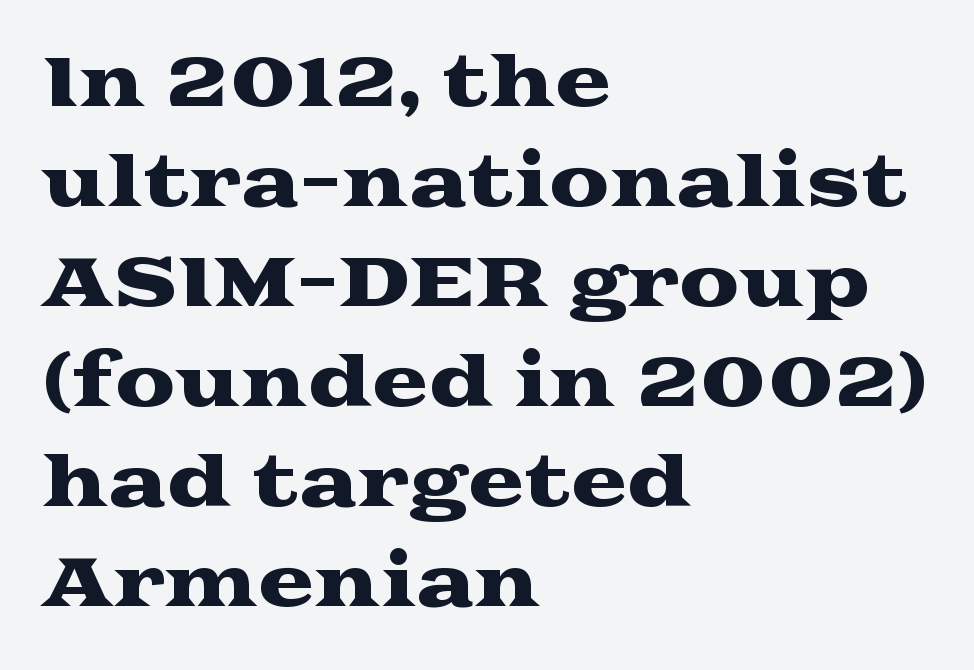
Are there feet on the stems? There are — it's a serif. You could call the tracking neutral — neither tight nor loose. A bare baseline throughout the passage. The line-height multiplier appears to be the usual default.
